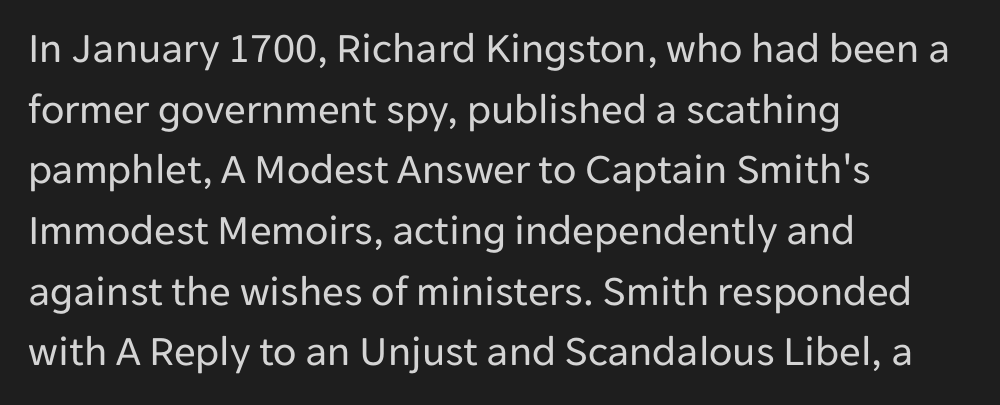
{"serif": "no", "italic": "no", "bold": "no", "weight": "regular", "width": "normal", "stroke_contrast": "low", "x_height": "medium", "monospaced": "no", "underline": "no", "align": "left", "line_spacing": "normal", "line_spacing_ratio": 1.41, "letter_spacing": "normal", "letter_spacing_em": 0.0, "glyph_px": 43}
